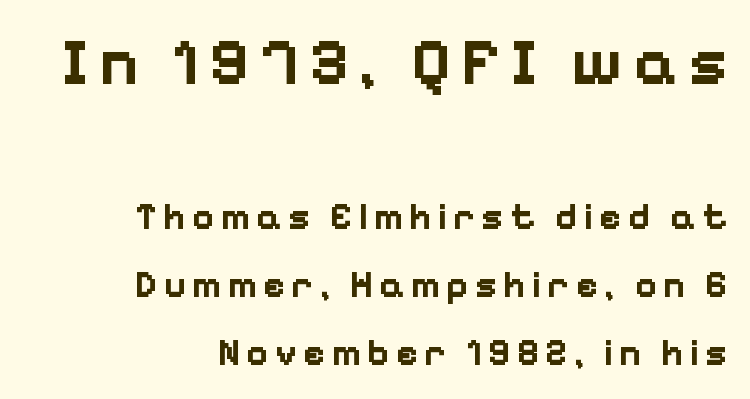
The image shows 66 px bold sans-serif type, upright; set right-aligned, line spacing 1.8x, not underlined; the first (top) block is 1.74x larger; low stroke contrast and a medium x-height.
